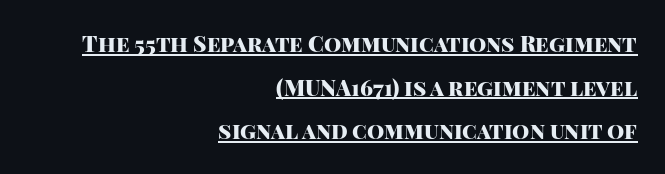
{"italic": "no", "bold": "yes", "underline": "yes", "align": "right", "line_spacing": "loose", "line_spacing_ratio": 1.98, "letter_spacing": "normal", "letter_spacing_em": 0.0, "glyph_px": 22}
